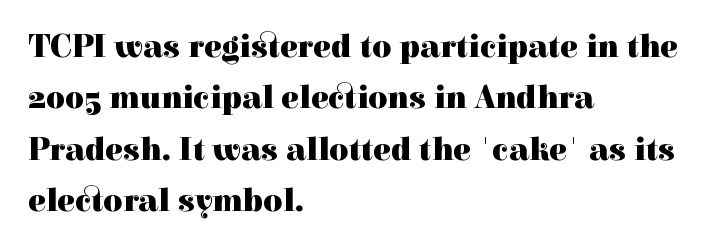
The image shows 33 px heavy serif type, upright; set left-aligned, normal line spacing (1.56x), normal letter spacing, not underlined; a medium x-height.
